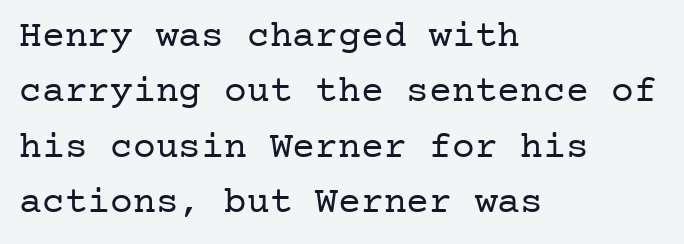
The image shows 38 px regular-weight serif type, upright; set left-aligned, normal line spacing (1.46x), normal letter spacing, not underlined; low stroke contrast and a medium x-height.
